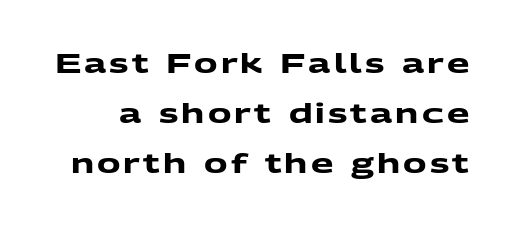
Q: Is the text bold? A: Yes.
Q: Is the text underlined? A: No.
Q: Is the spacing between lines tight, normal or loose? A: Loose.
